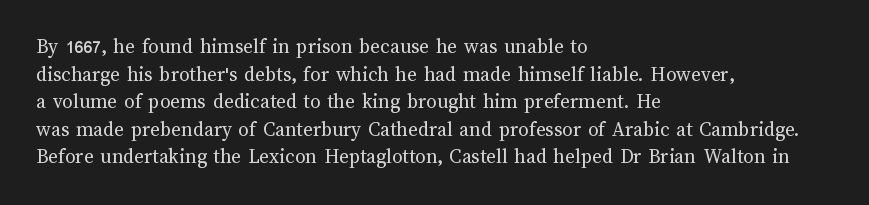
Teacher's note: observe the even left margin — that is flush-left alignment. The line texture is even and compact thanks to regular tracking. The lettering stays uniformly vertical, giving the passage a roman look. The baseline area is clear.
